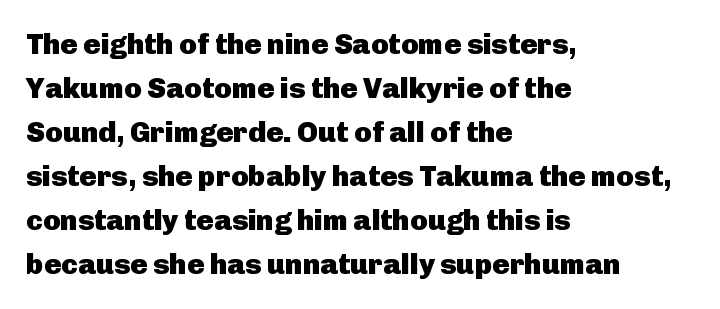
Q: Is the text bold? A: Yes.
Q: Is the text italic (slanted)? A: No, it is upright.
Q: Is the typeface a serif or a sans-serif typeface? A: Sans-serif.
Q: Is the text underlined? A: No.
Q: How is the paragraph aligned? A: Left-aligned.
Q: Is the spacing between letters normal or unusually wide? A: Normal.
Q: Is the spacing between lines tight, normal or loose? A: Normal.
Q: Width (condensed, normal, or wide)? A: Normal.
Q: Stroke contrast? A: Low.
Q: x-height? A: Medium.
Q: Monospaced? A: No.
